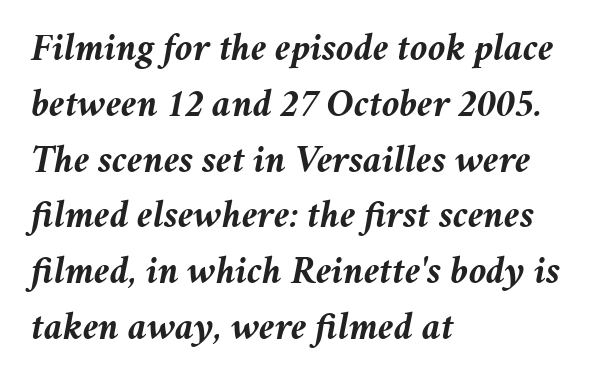
The lines in this sample share a left origin and differ only in where they stop. Letter spacing: default. Baseline-to-baseline distance is the conventional proportion of letter height. Heavy, bold letterforms. Beneath every word, the page is bare.
